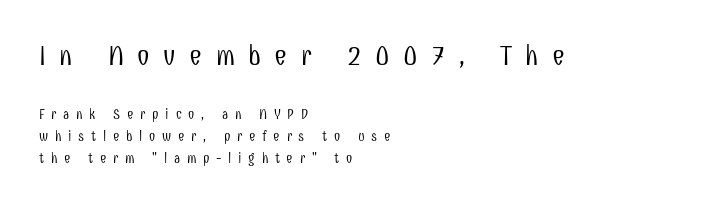
Stroke terminals: plain, sans-serif. The passage shown is typed in a proportional face where columns would drift. Ordinary non-slanted type is in use. The weight tops out at a normal text grade. Leading: standard. Larger block? The one above; the one below is distinctly smaller.
